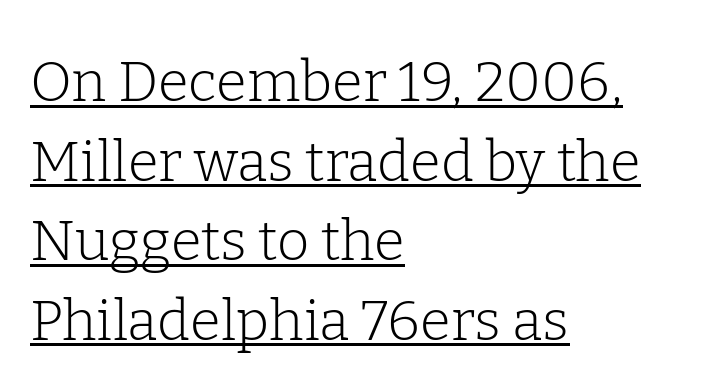
The face used here appears with an underline applied. The rendering anchors every line to the left-hand side. Is this a sans? No — the strokes have serifs. Here the designer chose a conventional face with non-uniform glyph widths. The font is comparable to plain body text, perhaps lighter. Leading matches the norm, producing a regular column.
